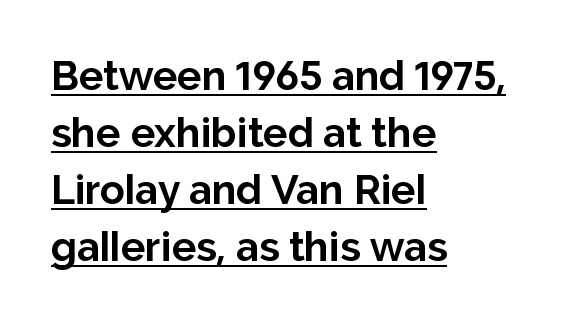
{"serif": "no", "italic": "no", "bold": "yes", "weight": "bold", "width": "normal", "stroke_contrast": "low", "x_height": "medium", "monospaced": "no", "underline": "yes", "align": "left", "line_spacing": "normal", "line_spacing_ratio": 1.39, "letter_spacing": "normal", "letter_spacing_em": 0.0, "glyph_px": 41}
